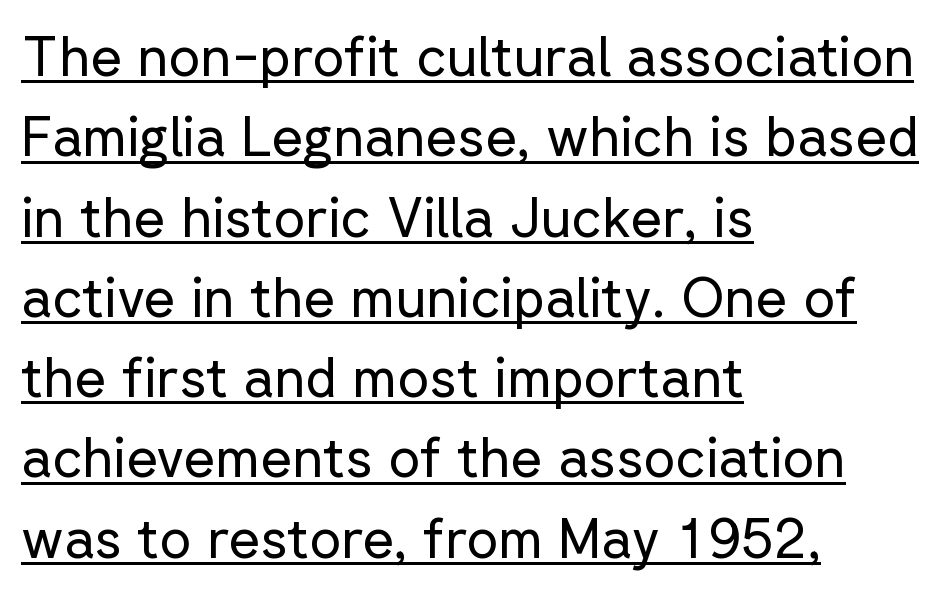
Unlike a traditional serif, this face leaves its strokes unadorned. No extra ink here — the face is not bold. The typesetter chose a ragged-right arrangement here. Notice how a bar underscores the lettering throughout. Spacing verdict: proportional, widths tailored to each character. Tall strokes in this sample are plumb rather than angled.
